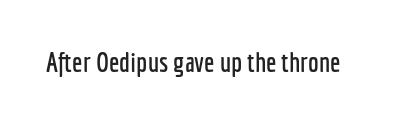
This rendering leaves character spacing at its baseline value. Has an underline been added? It has not. No italicization has been applied; the sample stays upright.
